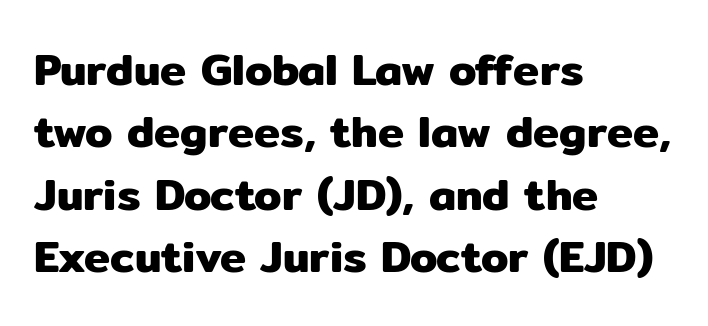
The image shows 44 px sans-serif type, upright; set left-aligned, normal line spacing (1.42x), normal letter spacing, not underlined; low stroke contrast and a medium x-height.
